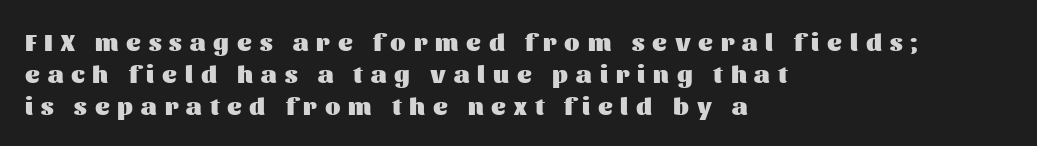
The image shows 25 px bold type, upright; set left-aligned, normal line spacing (1.29x), unusually wide letter spacing (+0.32 em), not underlined.
